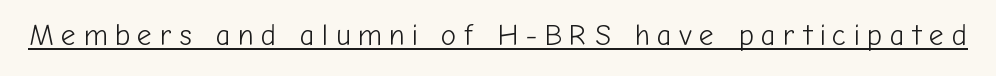
Q: Is the text bold? A: No.
Q: Is the text italic (slanted)? A: No, it is upright.
Q: Is the typeface a serif or a sans-serif typeface? A: Sans-serif.
Q: Is the text underlined? A: Yes.
Q: Is the spacing between letters normal or unusually wide? A: Unusually wide.
Q: Width (condensed, normal, or wide)? A: Normal.
Q: Stroke contrast? A: Low.
Q: x-height? A: Medium.
Q: Monospaced? A: No.
